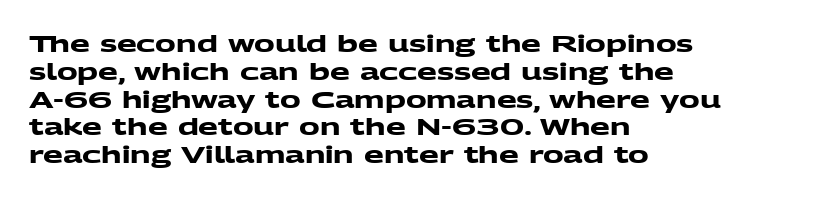
Q: Is the text bold? A: Yes.
Q: Is the text underlined? A: No.
Q: How is the paragraph aligned? A: Left-aligned.
Q: Is the spacing between letters normal or unusually wide? A: Normal.
